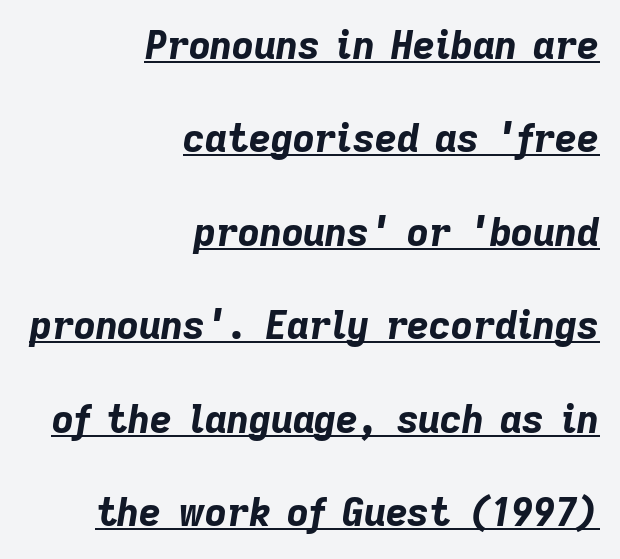
The image shows 38 px bold type, italic (leaning right); set right-aligned, loose line spacing (2.46x), normal letter spacing, underlined; low stroke contrast and a medium x-height.
